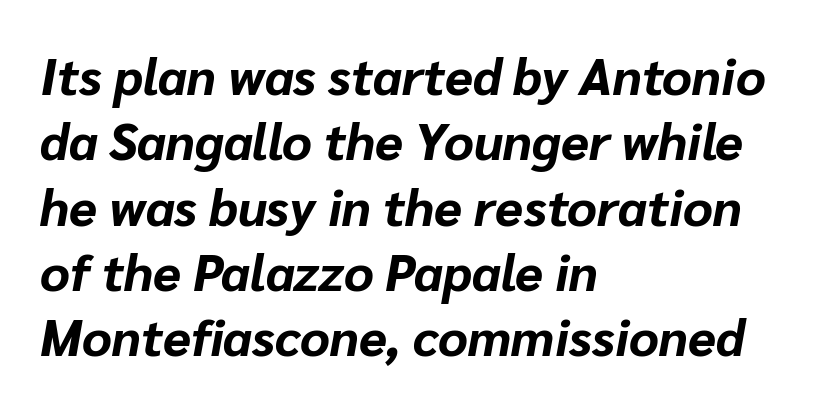
Q: Is the text bold? A: Yes.
Q: Is the text italic (slanted)? A: Yes, it leans right by about 10 degrees.
Q: Is the text underlined? A: No.
Q: How is the paragraph aligned? A: Left-aligned.
Q: Is the spacing between letters normal or unusually wide? A: Normal.
Q: Is the spacing between lines tight, normal or loose? A: Normal.
Q: Width (condensed, normal, or wide)? A: Normal.
Q: Stroke contrast? A: Low.
Q: x-height? A: Medium.
Q: Monospaced? A: No.
